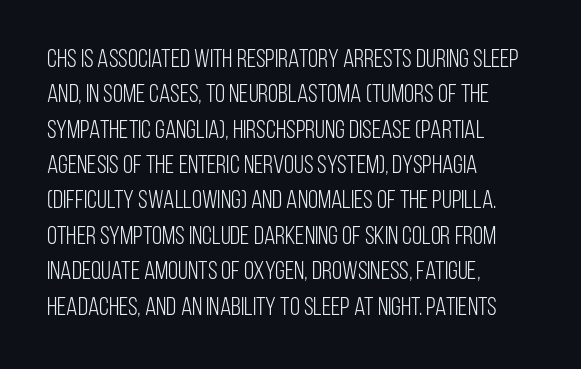
Vertically, the passage feels balanced, rows spaced as you'd expect. No italicization has been applied; the sample stays upright. A bare baseline throughout the passage. Think standard paragraph weight, or any step lighter than that.
